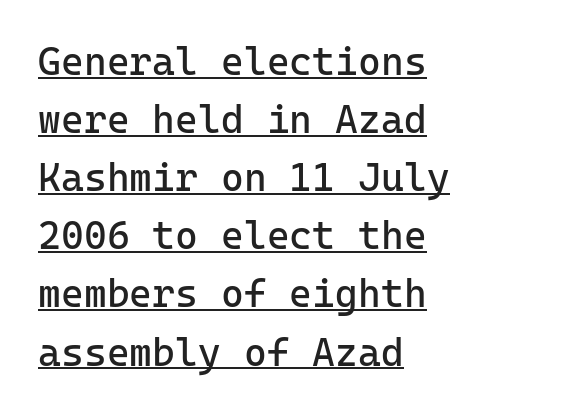
Q: Is the text bold? A: No.
Q: Is the text italic (slanted)? A: No, it is upright.
Q: Is the typeface a serif or a sans-serif typeface? A: Sans-serif.
Q: Is the text underlined? A: Yes.
Q: How is the paragraph aligned? A: Left-aligned.
Q: Is the spacing between letters normal or unusually wide? A: Normal.
Q: Is the spacing between lines tight, normal or loose? A: Normal.
Q: Width (condensed, normal, or wide)? A: Normal.
Q: Stroke contrast? A: Low.
Q: x-height? A: Medium.
Q: Monospaced? A: Yes.
